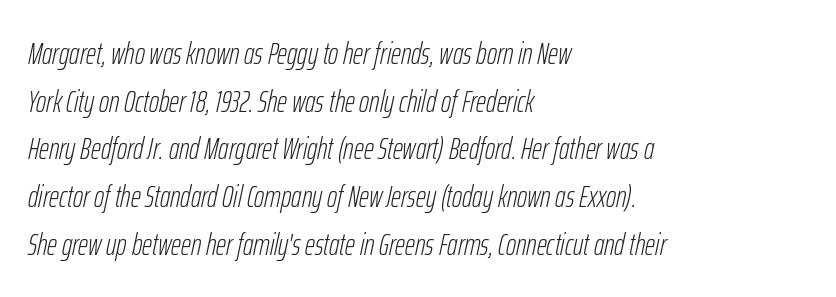
Q: Is the text bold? A: No.
Q: Is the text italic (slanted)? A: Yes, it leans right by about 12 degrees.
Q: Is the text underlined? A: No.
Q: How is the paragraph aligned? A: Left-aligned.
Q: Is the spacing between letters normal or unusually wide? A: Normal.
Q: Is the spacing between lines tight, normal or loose? A: Normal.
Q: Width (condensed, normal, or wide)? A: Condensed.
Q: Stroke contrast? A: Low.
Q: x-height? A: Medium.
Q: Monospaced? A: No.
